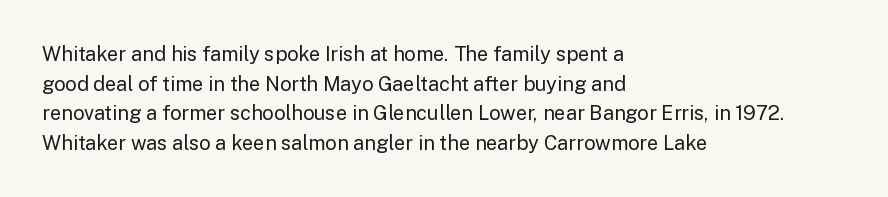
The image shows 20 px text type, upright; set left-aligned, normal line spacing (1.48x), normal letter spacing, not underlined.
